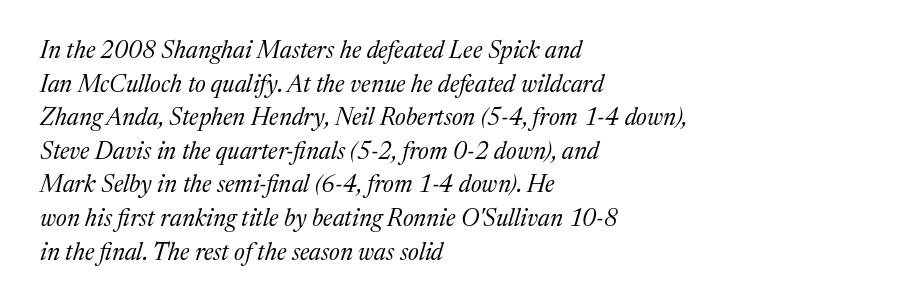
Q: Is the text bold? A: No.
Q: Is the text italic (slanted)? A: Yes, it leans right by about 17 degrees.
Q: Is the text underlined? A: No.
Q: How is the paragraph aligned? A: Left-aligned.
Q: Is the spacing between letters normal or unusually wide? A: Normal.
Q: Is the spacing between lines tight, normal or loose? A: Normal.
